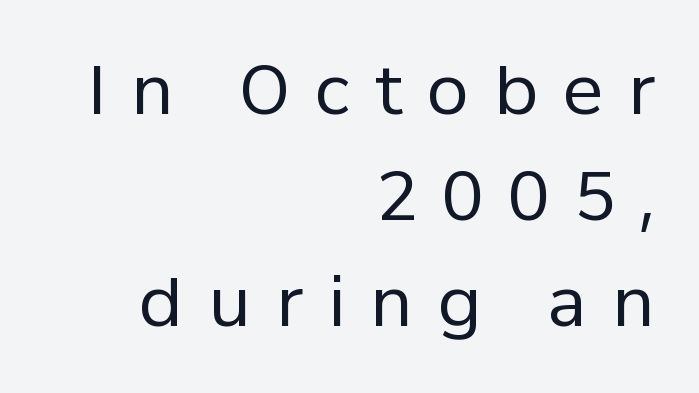
{"serif": "no", "italic": "no", "bold": "no", "weight": "regular", "width": "normal", "stroke_contrast": "low", "x_height": "medium", "monospaced": "no", "underline": "no", "align": "right", "line_spacing": "normal", "line_spacing_ratio": 1.56, "letter_spacing": "wide", "letter_spacing_em": 0.37, "glyph_px": 68}
